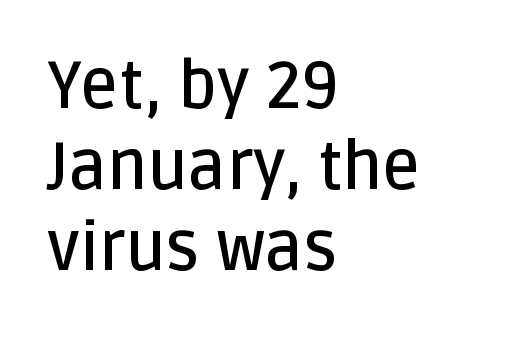
The image shows 66 px semibold sans-serif type, upright; set left-aligned, line spacing 1.23x, normal letter spacing, not underlined; low stroke contrast and a large x-height.
